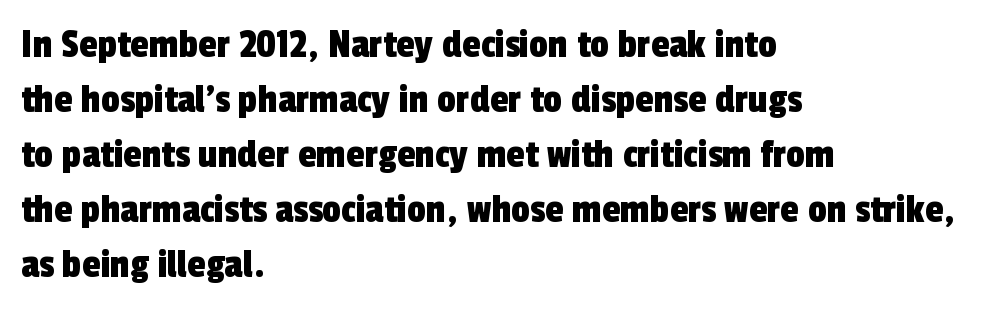
{"serif": "no", "width": "condensed", "x_height": "medium", "monospaced": "no", "underline": "no", "align": "left", "line_spacing": "normal", "line_spacing_ratio": 1.31, "letter_spacing": "normal", "letter_spacing_em": 0.0, "glyph_px": 42}
